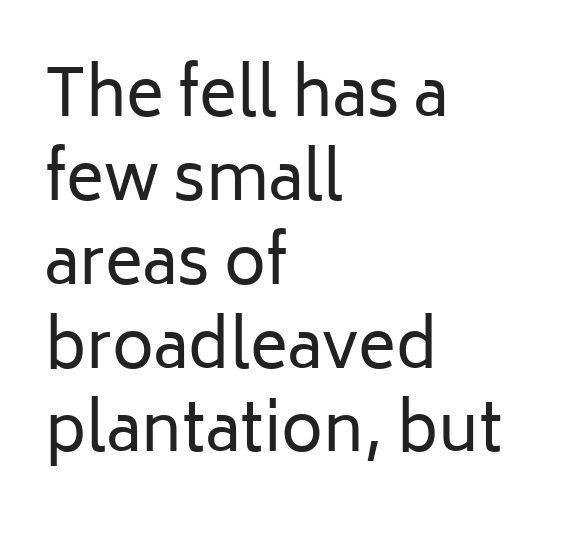
Q: Is the text bold? A: No.
Q: Is the text italic (slanted)? A: No, it is upright.
Q: Is the typeface a serif or a sans-serif typeface? A: Sans-serif.
Q: Is the text underlined? A: No.
Q: How is the paragraph aligned? A: Left-aligned.
Q: Is the spacing between letters normal or unusually wide? A: Normal.
Q: Is the spacing between lines tight, normal or loose? A: Normal.
Q: Width (condensed, normal, or wide)? A: Normal.
Q: Stroke contrast? A: Low.
Q: x-height? A: Medium.
Q: Monospaced? A: No.
